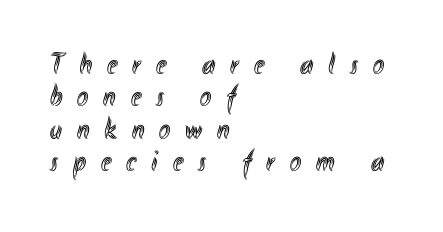
What's the leading like? Squeezed, with rows nearly overlapping. The zone under the glyphs is completely vacant. Every row of glyphs begins at an identical x-position on the left. Note the varied advance widths — an 'i' is clearly narrower than an 'm'. These lines have a slow, spaced-out rhythm from letter to letter.
